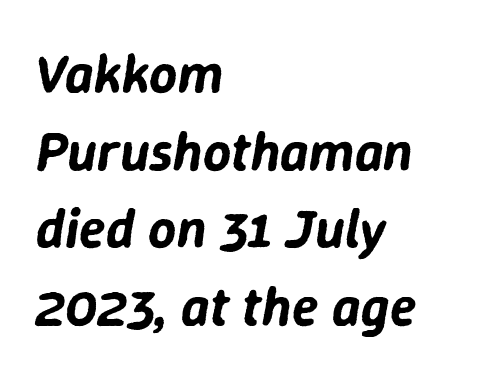
{"italic": "yes", "lean": "right", "slant_degrees": 9, "width": "normal", "stroke_contrast": "low", "x_height": "medium", "monospaced": "no", "underline": "no", "align": "left", "line_spacing": "normal", "line_spacing_ratio": 1.41, "letter_spacing": "normal", "letter_spacing_em": 0.0, "glyph_px": 55}
